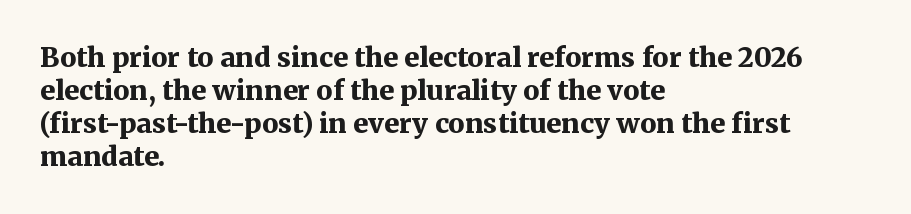
Words float on clear page, feet unadorned. Does the lettering tilt? It doesn't — this is upright. Visually the block forms a straight wall on the left and a jagged coastline on the right. These words are printed bold, with thick strokes throughout. Characters follow at the spacing the type designer built in.
